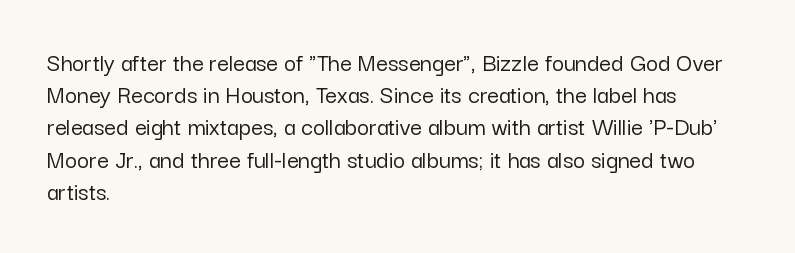
You could call the tracking neutral — neither tight nor loose. Posture: upright roman. Which margin do the lines hug? The left one — the right edge is uneven. Decoration check: the copy has no underline.
